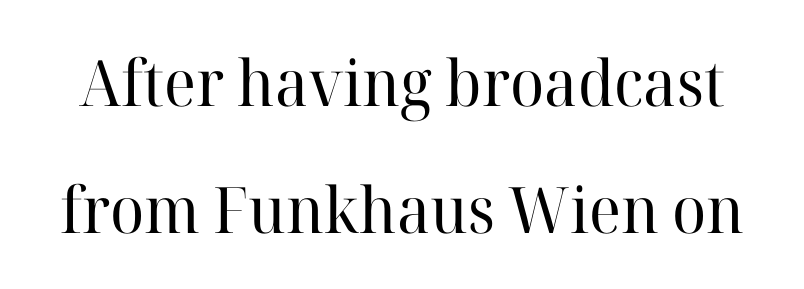
Stroke terminals: seriffed. Rendered with straight, roman letterforms. Weight class: somewhere from thin through regular. The rendering uses a large line-height, opening up the rows.
